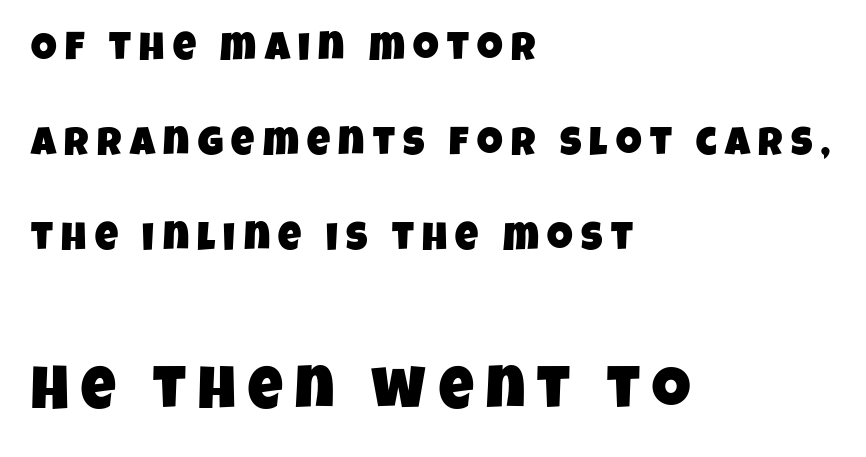
{"serif": "no", "width": "condensed", "stroke_contrast": "low", "x_height": "large", "monospaced": "no", "underline": "no", "align": "left", "line_spacing": "loose", "line_spacing_ratio": 2.38, "letter_spacing": "wide", "letter_spacing_em": 0.21, "larger_block": "second", "size_ratio": 1.5, "glyph_px": 60}
